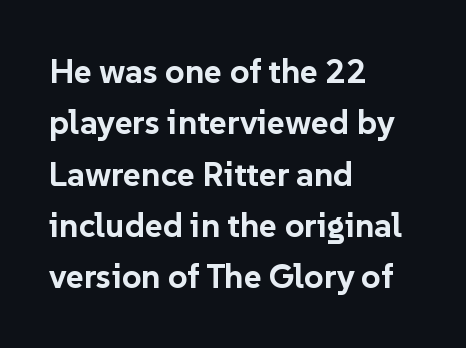
These lines are rendered in a variable-pitch font. Every stem runs plumb, perpendicular to the baseline. How heavy is the stroke? Heavy — this is a bold. The gaps between neighbouring characters are ordinary and unremarkable. Whoever set this chose a conventional vertical rhythm.
